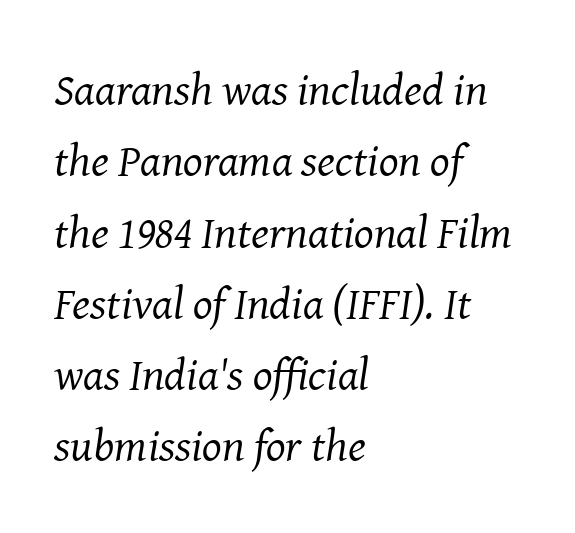
The image shows 46 px regular-weight serif type, italic (leaning right); set left-aligned, normal line spacing (1.55x), normal letter spacing, not underlined; medium stroke contrast and a medium x-height.
